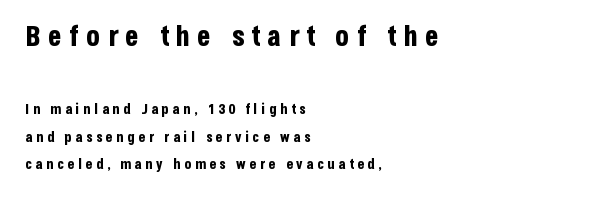
The type family on display is of the sans-serif kind. Is the letter spacing exaggerated? Yes — the characters are pushed far apart. Visually the block forms a straight wall on the left and a jagged coastline on the right. Compared with an ordinary text face, these strokes are far heavier — a full bold. No italicization has been applied; the sample stays upright. Vertically, the passage feels expansive, rows floating well apart.
